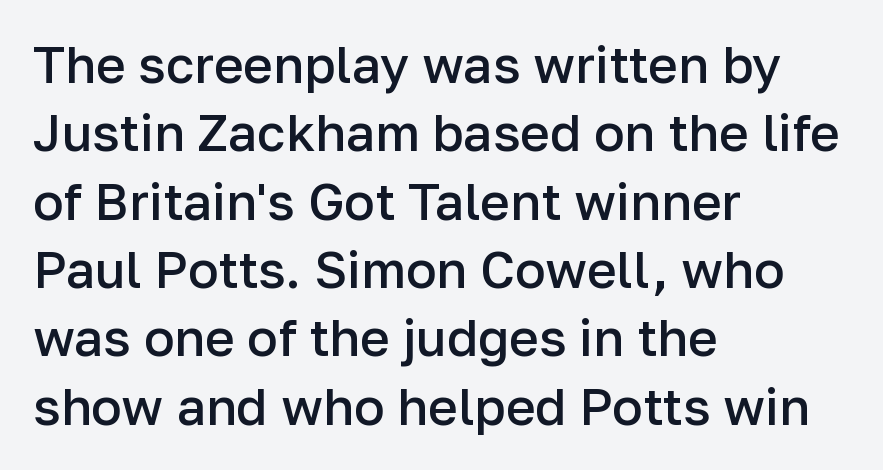
The image shows 51 px semibold sans-serif type, upright; set left-aligned, normal line spacing (1.34x), normal letter spacing, not underlined; low stroke contrast and a medium x-height.
